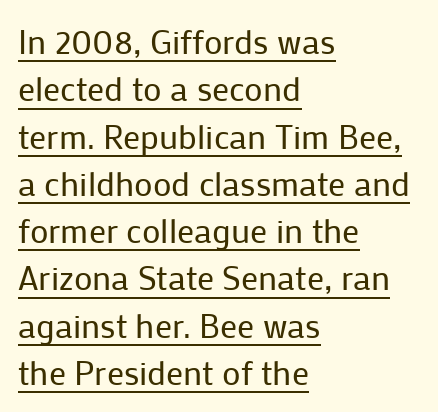
Q: Is the text bold? A: No.
Q: Is the text italic (slanted)? A: No, it is upright.
Q: Is the typeface a serif or a sans-serif typeface? A: Sans-serif.
Q: Is the text underlined? A: Yes.
Q: How is the paragraph aligned? A: Left-aligned.
Q: Is the spacing between letters normal or unusually wide? A: Normal.
Q: Is the spacing between lines tight, normal or loose? A: Normal.
Q: Width (condensed, normal, or wide)? A: Normal.
Q: Stroke contrast? A: Low.
Q: x-height? A: Medium.
Q: Monospaced? A: No.
